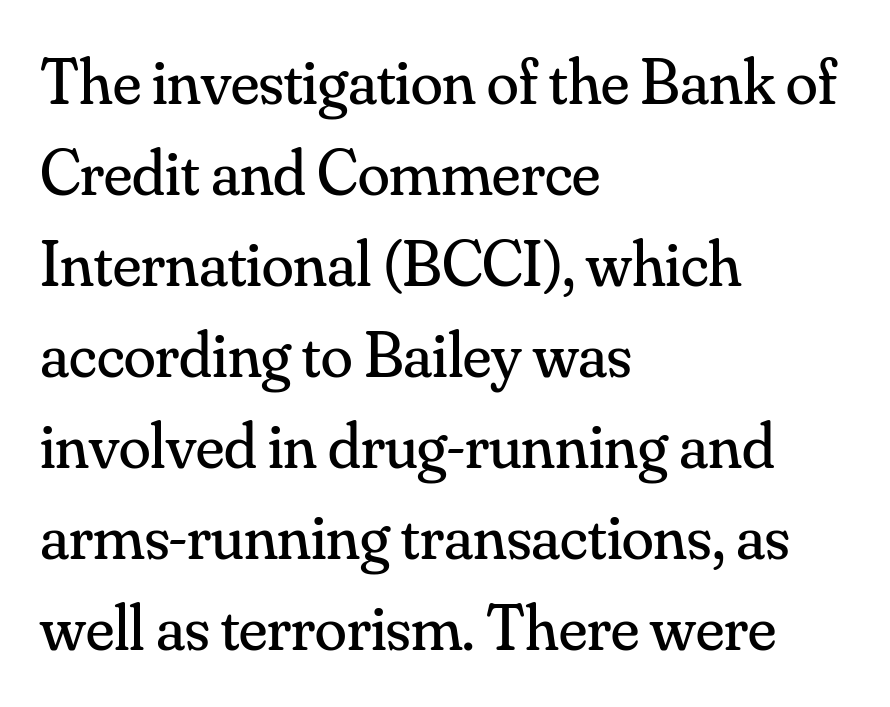
Letters rest on an invisible, unmarked baseline. Nothing heavy about these letters — not bold at all. Does the copy run flush right? No — it runs flush left. The rendering keeps characters at their native spacing.
